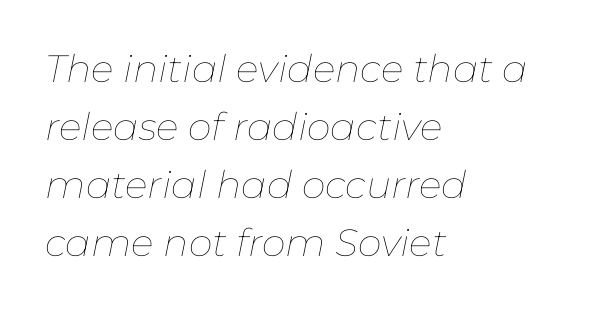
The typography opts for an oblique posture over an upright one. The rendering keeps characters at their native spacing. This rendering uses left alignment, leaving the right contour irregular. A quiet, ordinary-to-light weight characterises the typeface. Character widths vary here, with narrow letters taking less room than wide ones.
